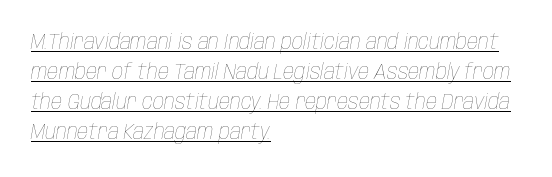
The image shows 22 px text type, italic (leaning right); set left-aligned, normal line spacing (1.37x), normal letter spacing, underlined.
